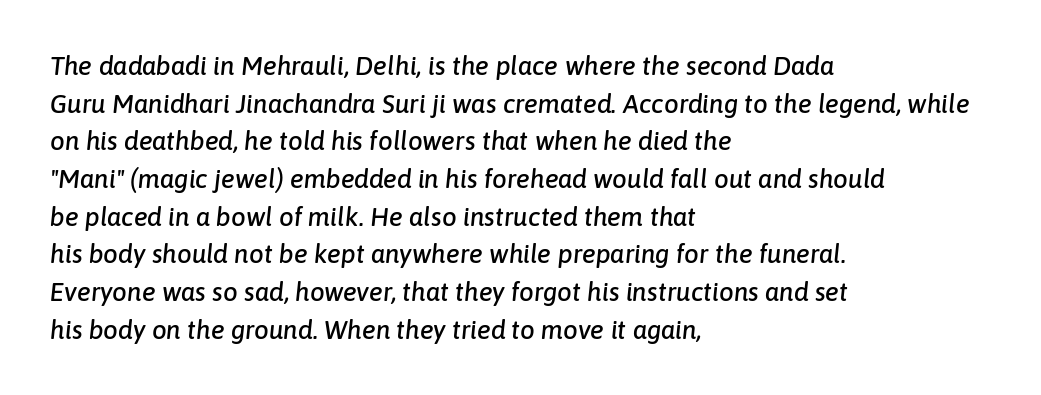
The image shows 26 px text type, italic (leaning right); set left-aligned, normal line spacing (1.45x), normal letter spacing, not underlined.
